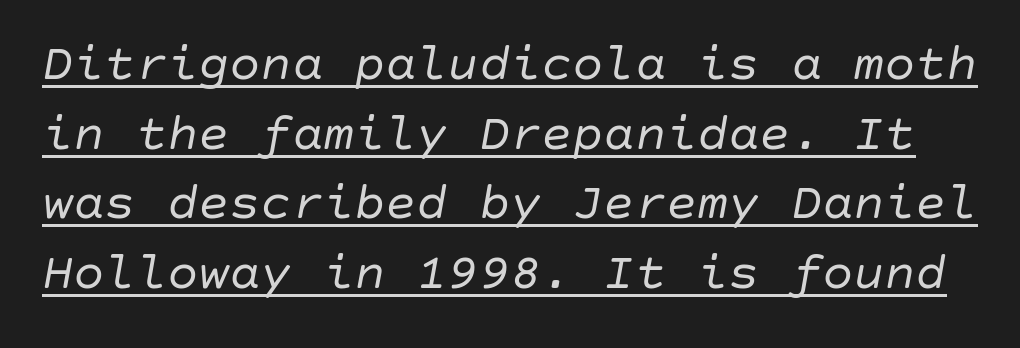
Q: Is the text bold? A: No.
Q: Is the text italic (slanted)? A: Yes, it leans right by about 10 degrees.
Q: Is the text underlined? A: Yes.
Q: Is the spacing between letters normal or unusually wide? A: Normal.
Q: Is the spacing between lines tight, normal or loose? A: Normal.
Q: Width (condensed, normal, or wide)? A: Normal.
Q: Stroke contrast? A: Low.
Q: x-height? A: Large.
